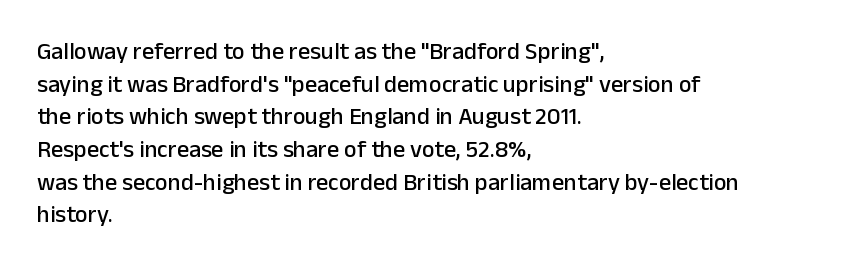
The vertical gap from one line to the next is medium. The rendering keeps characters at their native spacing. The axis of the letterforms is exactly vertical. Bare-footed words on every line. In CSS terms this would be text-align: left.
